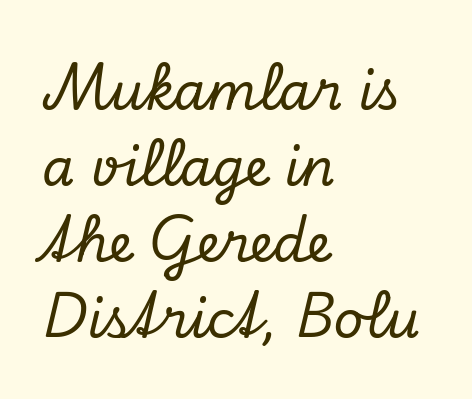
The image shows 52 px serif type, italic (leaning right); set left-aligned, normal line spacing (1.46x), normal letter spacing, not underlined; low stroke contrast and a small x-height.
